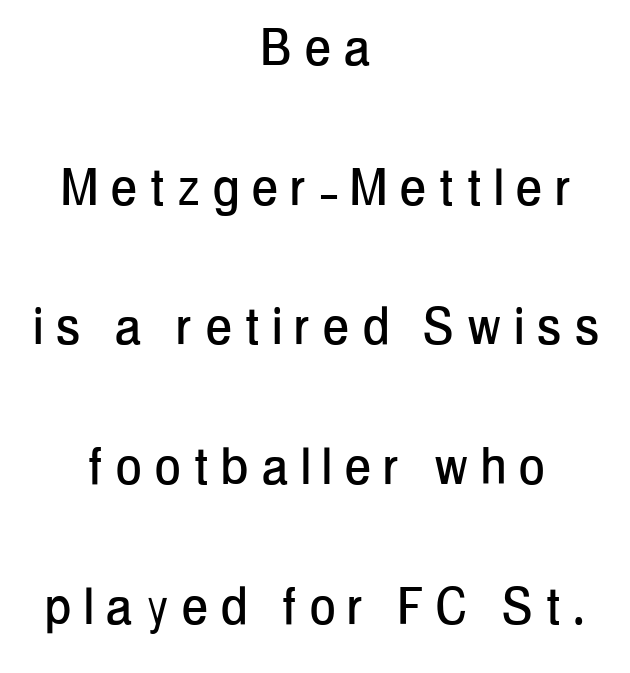
The image shows 61 px condensed sans-serif type, upright; set centered, loose line spacing (2.29x), unusually wide letter spacing (+0.23 em), not underlined; low stroke contrast and a medium x-height.
